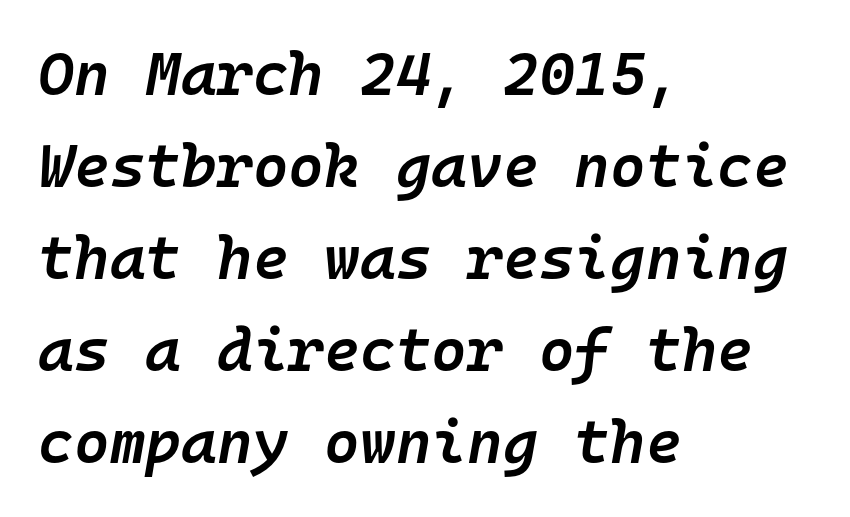
{"italic": "yes", "lean": "right", "slant_degrees": 10, "bold": "semi", "weight": "semibold", "width": "normal", "stroke_contrast": "low", "x_height": "medium", "monospaced": "yes", "underline": "no", "align": "left", "line_spacing": "normal", "line_spacing_ratio": 1.51, "letter_spacing": "normal", "letter_spacing_em": 0.0, "glyph_px": 61}
